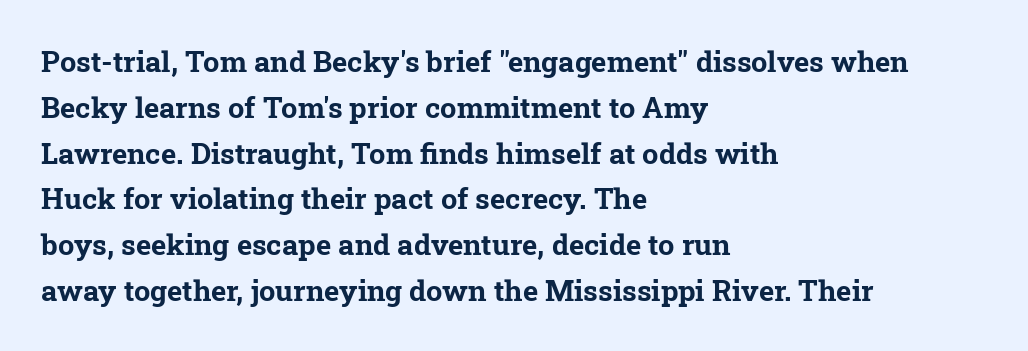
{"serif": "yes", "bold": "yes", "weight": "bold", "width": "normal", "stroke_contrast": "low", "x_height": "medium", "monospaced": "no", "underline": "no", "align": "left", "line_spacing": "normal", "line_spacing_ratio": 1.58, "letter_spacing": "normal", "letter_spacing_em": 0.0, "glyph_px": 29}
